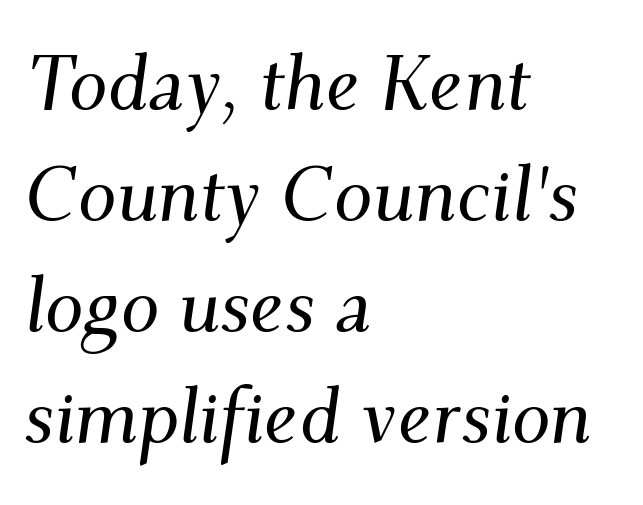
Q: Is the text italic (slanted)? A: Yes, it leans right by about 9 degrees.
Q: Is the typeface a serif or a sans-serif typeface? A: Serif.
Q: Is the text underlined? A: No.
Q: How is the paragraph aligned? A: Left-aligned.
Q: Is the spacing between letters normal or unusually wide? A: Normal.
Q: Is the spacing between lines tight, normal or loose? A: Normal.
Q: Width (condensed, normal, or wide)? A: Normal.
Q: Stroke contrast? A: Medium.
Q: x-height? A: Small.
Q: Monospaced? A: No.
